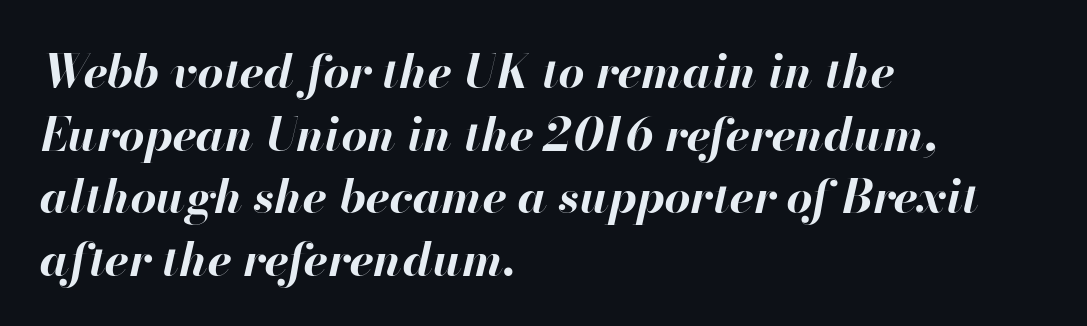
Q: Is the text bold? A: Yes.
Q: Is the text italic (slanted)? A: Yes, it leans right by about 13 degrees.
Q: Is the text underlined? A: No.
Q: How is the paragraph aligned? A: Left-aligned.
Q: Is the spacing between letters normal or unusually wide? A: Normal.
Q: Is the spacing between lines tight, normal or loose? A: Normal.
Q: Width (condensed, normal, or wide)? A: Normal.
Q: Stroke contrast? A: High.
Q: x-height? A: Small.
Q: Monospaced? A: No.
